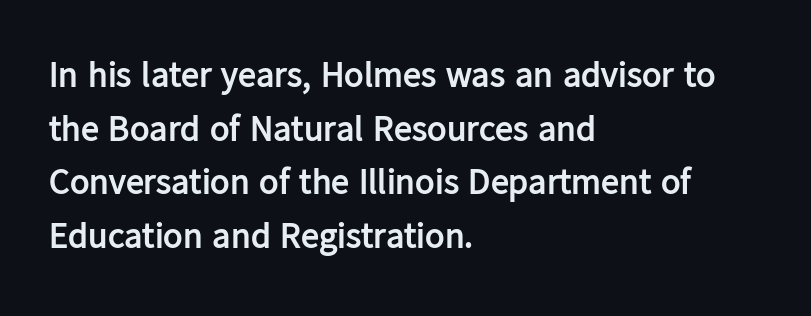
The passage shown is typed in a proportional face where columns would drift. These lines carry a lot of weight — the face is fully bold. Each letter's strokes conclude bluntly, with no projecting serifs. When letters stand straight like this, we call the style roman or upright.
